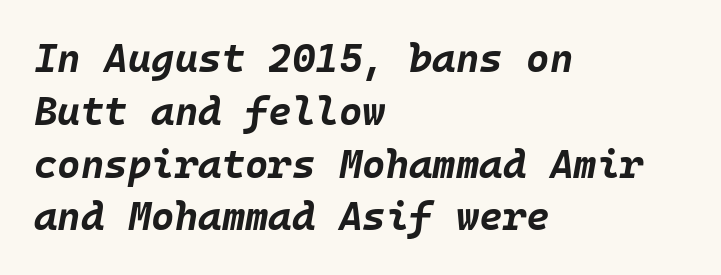
{"italic": "yes", "lean": "right", "slant_degrees": 10, "bold": "yes", "weight": "bold", "width": "normal", "stroke_contrast": "low", "x_height": "large", "underline": "no", "align": "left", "line_spacing": "normal", "line_spacing_ratio": 1.32, "letter_spacing": "normal", "letter_spacing_em": 0.0, "glyph_px": 40}
